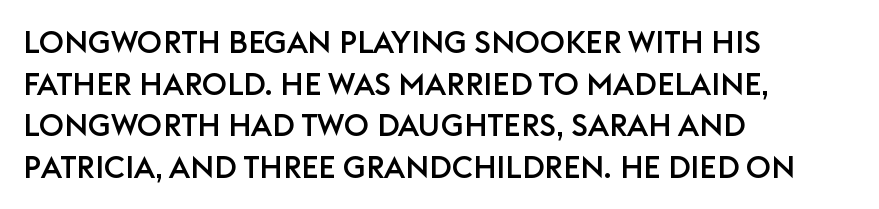
Q: Is the text italic (slanted)? A: No, it is upright.
Q: Is the typeface a serif or a sans-serif typeface? A: Sans-serif.
Q: Is the text underlined? A: No.
Q: How is the paragraph aligned? A: Left-aligned.
Q: Is the spacing between letters normal or unusually wide? A: Normal.
Q: Is the spacing between lines tight, normal or loose? A: Normal.
Q: Width (condensed, normal, or wide)? A: Normal.
Q: Stroke contrast? A: Low.
Q: x-height? A: Large.
Q: Monospaced? A: No.
